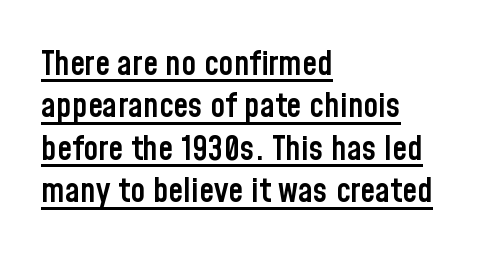
The image shows 34 px semibold, condensed sans-serif type, upright; set left-aligned, normal line spacing (1.25x), normal letter spacing, underlined; low stroke contrast and a medium x-height.
